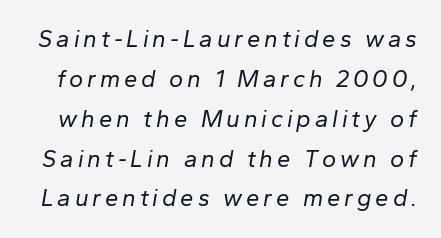
Q: Is the text bold? A: No.
Q: Is the text italic (slanted)? A: Yes, it leans right by about 10 degrees.
Q: Is the text underlined? A: No.
Q: Is the spacing between lines tight, normal or loose? A: Normal.
